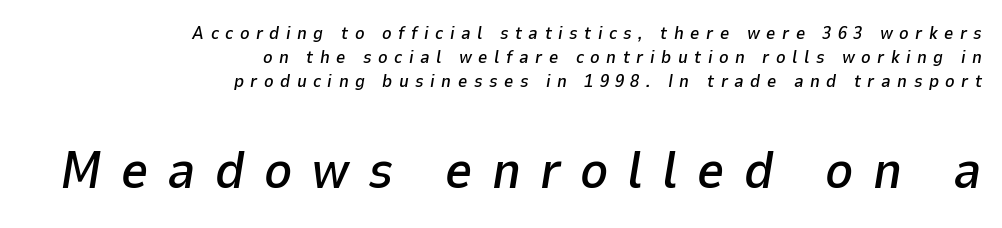
{"italic": "yes", "lean": "right", "slant_degrees": 9, "width": "normal", "stroke_contrast": "low", "x_height": "medium", "monospaced": "no", "underline": "no", "align": "right", "line_spacing": "normal", "line_spacing_ratio": 1.33, "letter_spacing": "wide", "letter_spacing_em": 0.36, "larger_block": "second", "size_ratio": 2.94, "glyph_px": 53}
